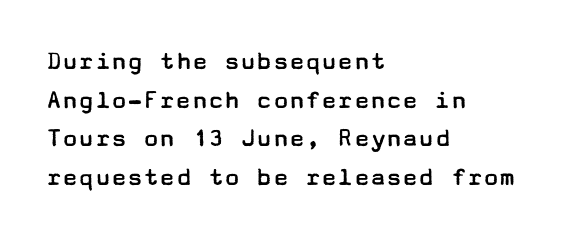
The image shows 27 px text type, upright; set left-aligned, normal line spacing (1.43x), normal letter spacing, not underlined.
